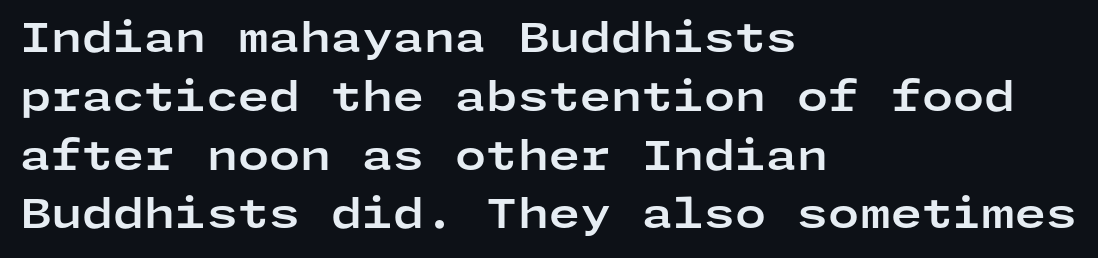
{"serif": "no", "italic": "no", "bold": "yes", "weight": "bold", "width": "wide", "stroke_contrast": "low", "x_height": "medium", "underline": "no", "align": "left", "line_spacing": "normal", "line_spacing_ratio": 1.47, "letter_spacing": "normal", "letter_spacing_em": 0.0, "glyph_px": 40}
